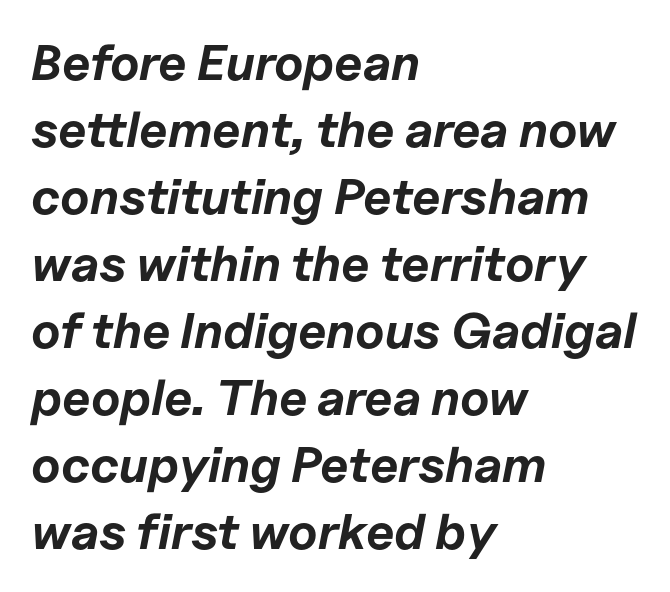
Q: Is the text bold? A: Yes.
Q: Is the text italic (slanted)? A: Yes, it leans right by about 11 degrees.
Q: Is the text underlined? A: No.
Q: How is the paragraph aligned? A: Left-aligned.
Q: Is the spacing between letters normal or unusually wide? A: Normal.
Q: Is the spacing between lines tight, normal or loose? A: Normal.
Q: Width (condensed, normal, or wide)? A: Normal.
Q: Stroke contrast? A: Low.
Q: x-height? A: Medium.
Q: Monospaced? A: No.
